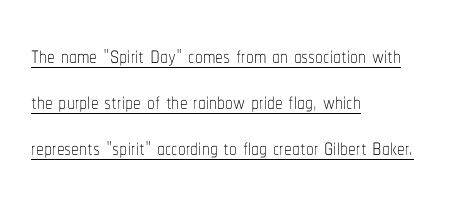
Q: Is the text bold? A: No.
Q: Is the text italic (slanted)? A: No, it is upright.
Q: Is the text underlined? A: Yes.
Q: How is the paragraph aligned? A: Left-aligned.
Q: Is the spacing between letters normal or unusually wide? A: Normal.
Q: Is the spacing between lines tight, normal or loose? A: Normal.
Q: Width (condensed, normal, or wide)? A: Condensed.
Q: Stroke contrast? A: Low.
Q: x-height? A: Medium.
Q: Monospaced? A: No.
